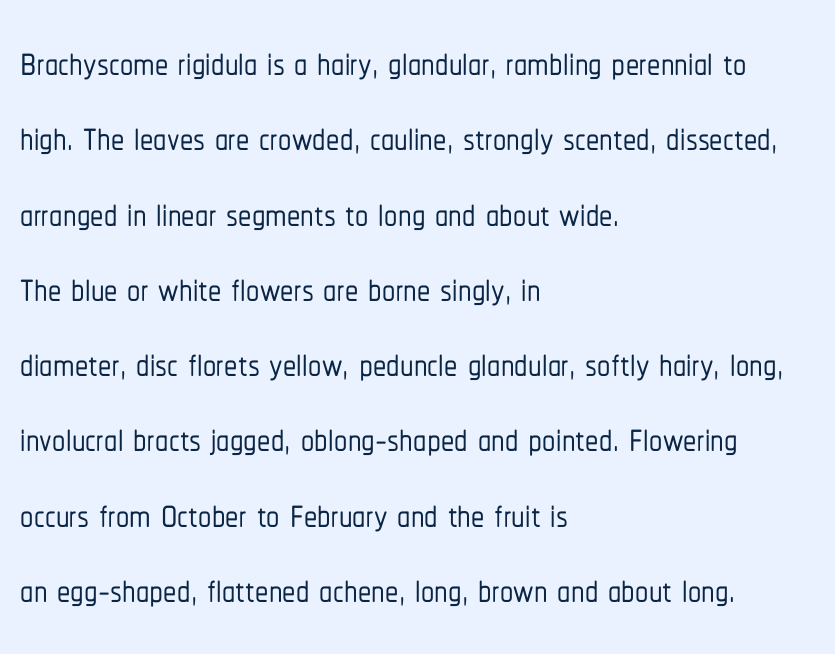
{"serif": "no", "italic": "no", "width": "condensed", "stroke_contrast": "low", "x_height": "medium", "monospaced": "no", "underline": "no", "align": "left", "line_spacing": "normal", "line_spacing_ratio": 1.42, "letter_spacing": "normal", "letter_spacing_em": 0.0, "glyph_px": 53}
